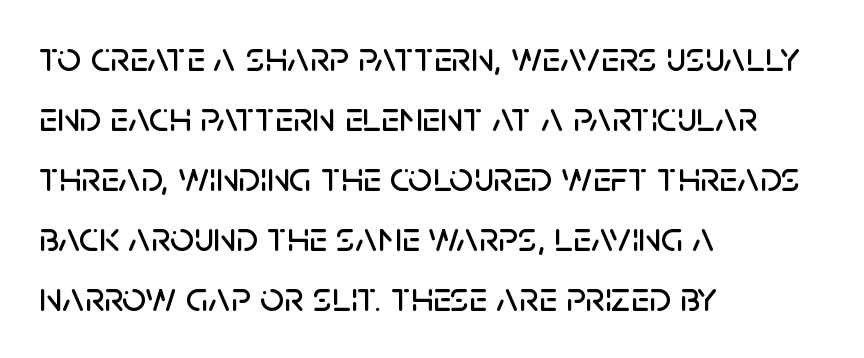
The image shows 42 px sans-serif type, upright; set left-aligned, normal line spacing (1.43x), normal letter spacing, not underlined; low stroke contrast and a large x-height.
